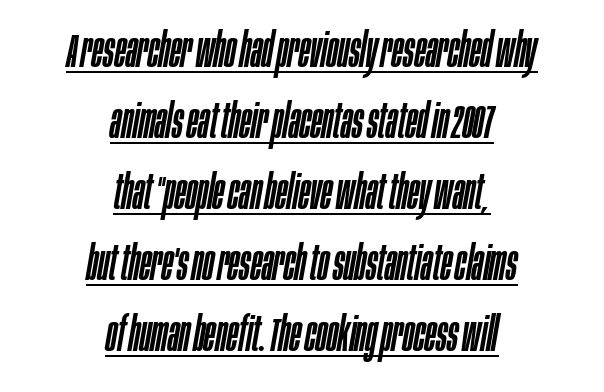
The image shows 47 px condensed type, italic (leaning right); set centered, normal line spacing (1.51x), normal letter spacing, underlined; low stroke contrast and a large x-height.
